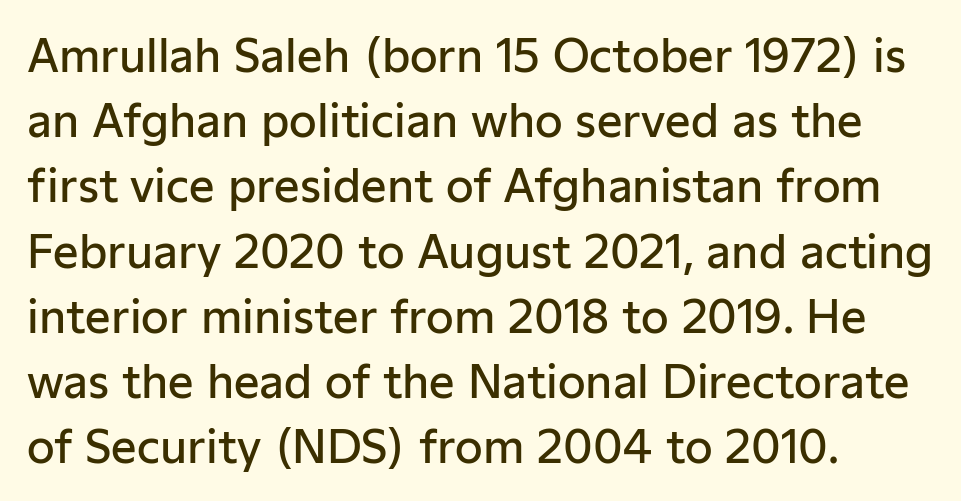
The image shows 45 px semibold sans-serif type, upright; set left-aligned, normal line spacing (1.45x), normal letter spacing, not underlined; low stroke contrast and a medium x-height.
